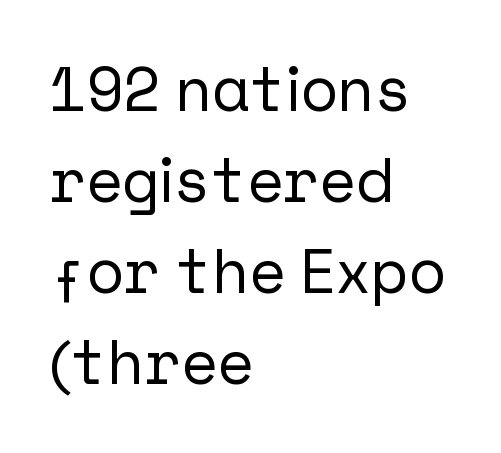
{"serif": "no", "italic": "no", "width": "normal", "stroke_contrast": "low", "x_height": "medium", "underline": "no", "align": "left", "line_spacing": "normal", "line_spacing_ratio": 1.47, "letter_spacing": "normal", "letter_spacing_em": 0.0, "glyph_px": 62}
